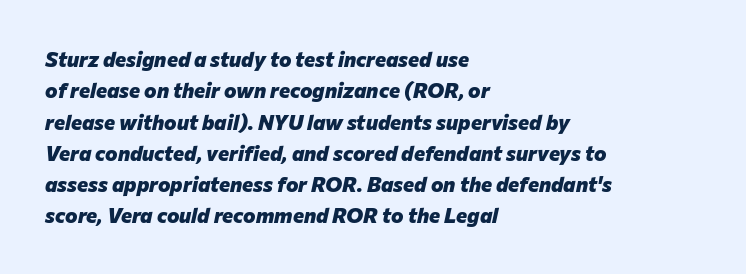
The image shows 21 px bold type, italic (leaning right); set left-aligned, normal line spacing (1.49x), normal letter spacing, not underlined.
